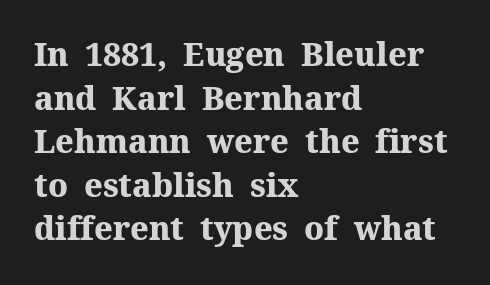
The image shows 32 px heavy serif type, upright; set left-aligned, normal line spacing (1.36x), normal letter spacing, not underlined; medium stroke contrast and a medium x-height.
